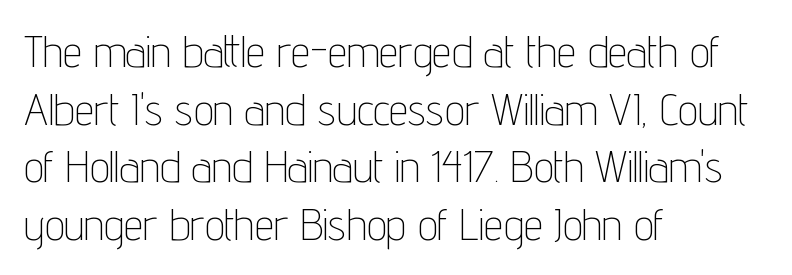
The image shows 44 px thin, condensed sans-serif type, upright; set left-aligned, normal line spacing (1.31x), normal letter spacing, not underlined; low stroke contrast and a medium x-height.
